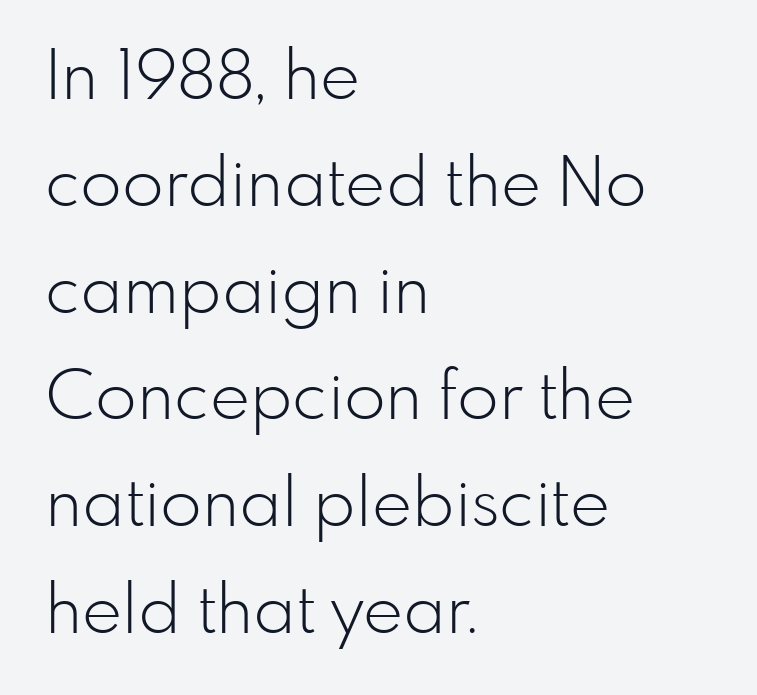
Q: Is the text bold? A: No.
Q: Is the text italic (slanted)? A: No, it is upright.
Q: Is the typeface a serif or a sans-serif typeface? A: Sans-serif.
Q: Is the text underlined? A: No.
Q: How is the paragraph aligned? A: Left-aligned.
Q: Is the spacing between letters normal or unusually wide? A: Normal.
Q: Is the spacing between lines tight, normal or loose? A: Normal.
Q: Width (condensed, normal, or wide)? A: Normal.
Q: Stroke contrast? A: Low.
Q: x-height? A: Small.
Q: Monospaced? A: No.
